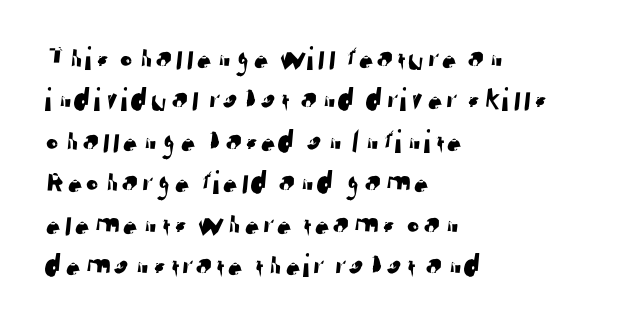
I'd call this a sans setting — the letters go barefoot. The ragged edge is on the right, which tells us the setting is flush left. This rendering features lettering with no underline. A typesetter would call this proportional, since set widths differ per character. Each word holds together tightly as a unit, with standard inter-letter gaps.
